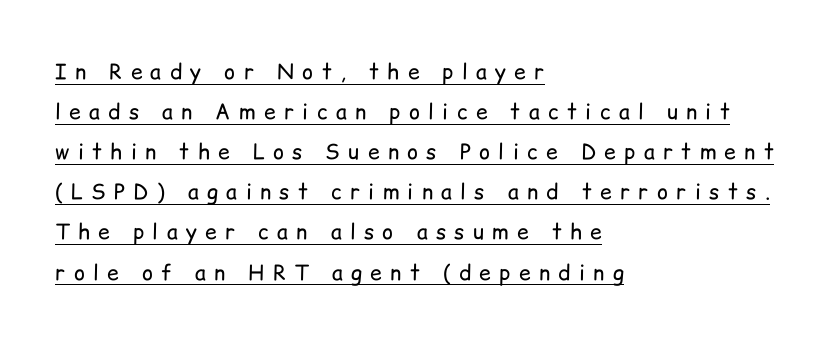
The tracking reads as deliberately expanded to a designer's eye. This sample is left-justified, so line endings fall wherever the words run out. No letter is thick-stroked: the sample isn't bold. Every stem runs plumb, perpendicular to the baseline.
